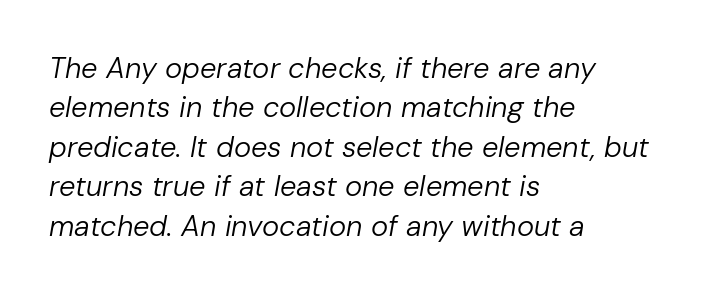
Q: Is the text bold? A: No.
Q: Is the text italic (slanted)? A: Yes, it leans right by about 10 degrees.
Q: Is the text underlined? A: No.
Q: How is the paragraph aligned? A: Left-aligned.
Q: Is the spacing between letters normal or unusually wide? A: Normal.
Q: Is the spacing between lines tight, normal or loose? A: Normal.
Q: Width (condensed, normal, or wide)? A: Normal.
Q: Stroke contrast? A: Low.
Q: x-height? A: Medium.
Q: Monospaced? A: No.
